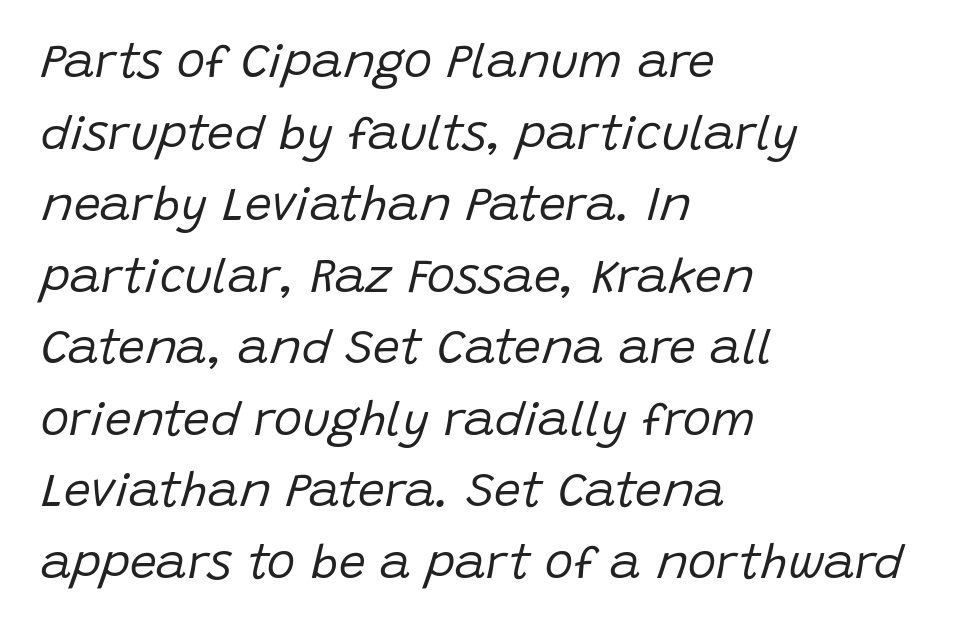
Q: Is the text bold? A: No.
Q: Is the text italic (slanted)? A: Yes, it leans right by about 15 degrees.
Q: Is the text underlined? A: No.
Q: How is the paragraph aligned? A: Left-aligned.
Q: Is the spacing between letters normal or unusually wide? A: Normal.
Q: Is the spacing between lines tight, normal or loose? A: Normal.
Q: Width (condensed, normal, or wide)? A: Normal.
Q: Stroke contrast? A: Low.
Q: x-height? A: Large.
Q: Monospaced? A: No.
